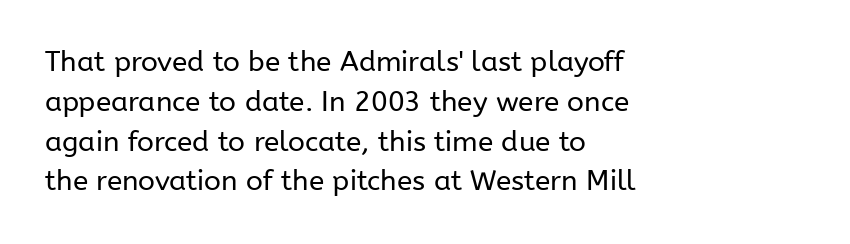
The lines sit at an ordinary, default distance from one another. This is roman type, the default non-slanted kind. You can tell from the bare stems that sans-serif type was used. Beneath every word, the page is bare.
